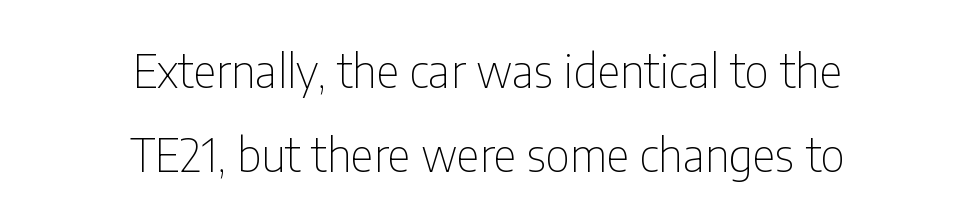
Q: Is the text bold? A: No.
Q: Is the text italic (slanted)? A: No, it is upright.
Q: Is the typeface a serif or a sans-serif typeface? A: Sans-serif.
Q: Is the text underlined? A: No.
Q: How is the paragraph aligned? A: Centered.
Q: Is the spacing between letters normal or unusually wide? A: Normal.
Q: Width (condensed, normal, or wide)? A: Condensed.
Q: Stroke contrast? A: Low.
Q: x-height? A: Medium.
Q: Monospaced? A: No.
